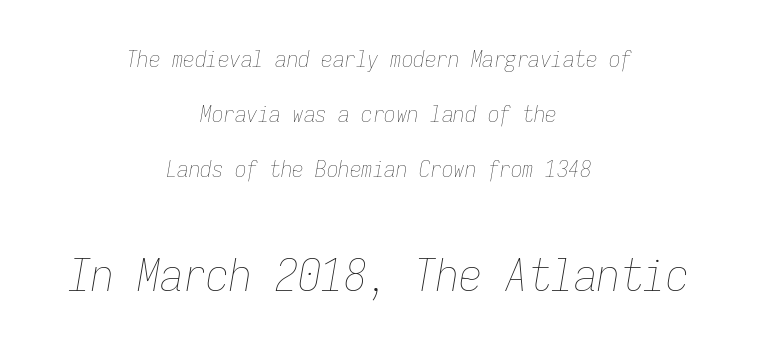
Is there much room between lines? Yes — plenty of vertical air separates them. Is the lower block the larger one? Yes — the lower block carries the bigger type. Yep, that's italic — everything's leaning. Each row of text sits above clean, open space.
